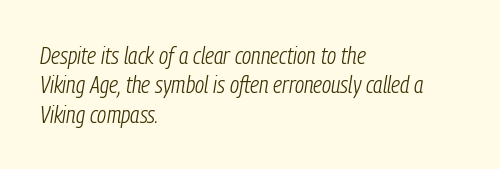
{"italic": "yes", "lean": "right", "slant_degrees": 9, "bold": "no", "underline": "no", "align": "left", "line_spacing_ratio": 1.22, "letter_spacing": "normal", "letter_spacing_em": 0.0, "glyph_px": 24}
